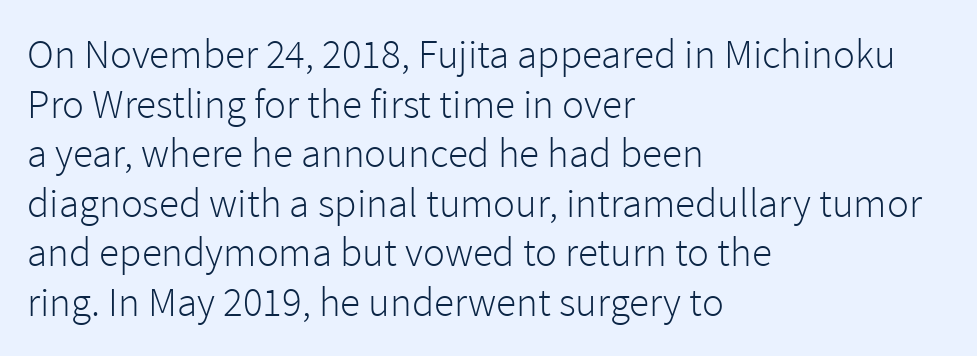
{"serif": "no", "italic": "no", "bold": "no", "weight": "light", "width": "normal", "x_height": "medium", "monospaced": "no", "underline": "no", "align": "left", "line_spacing_ratio": 1.21, "letter_spacing": "normal", "letter_spacing_em": 0.0, "glyph_px": 41}
